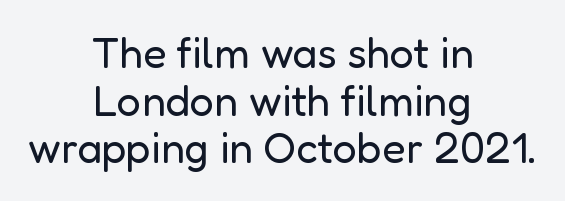
Q: Is the text bold? A: No.
Q: Is the text italic (slanted)? A: No, it is upright.
Q: Is the typeface a serif or a sans-serif typeface? A: Sans-serif.
Q: Is the text underlined? A: No.
Q: How is the paragraph aligned? A: Centered.
Q: Is the spacing between letters normal or unusually wide? A: Normal.
Q: Is the spacing between lines tight, normal or loose? A: Tight.
Q: Width (condensed, normal, or wide)? A: Normal.
Q: Stroke contrast? A: Low.
Q: x-height? A: Medium.
Q: Monospaced? A: No.
